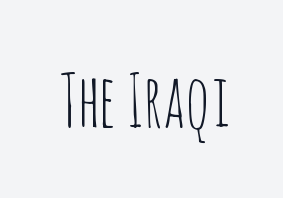
Q: Is the text bold? A: No.
Q: Is the text italic (slanted)? A: No, it is upright.
Q: Is the typeface a serif or a sans-serif typeface? A: Sans-serif.
Q: Is the text underlined? A: No.
Q: Is the spacing between letters normal or unusually wide? A: Normal.
Q: Width (condensed, normal, or wide)? A: Condensed.
Q: Stroke contrast? A: Low.
Q: x-height? A: Large.
Q: Monospaced? A: No.
